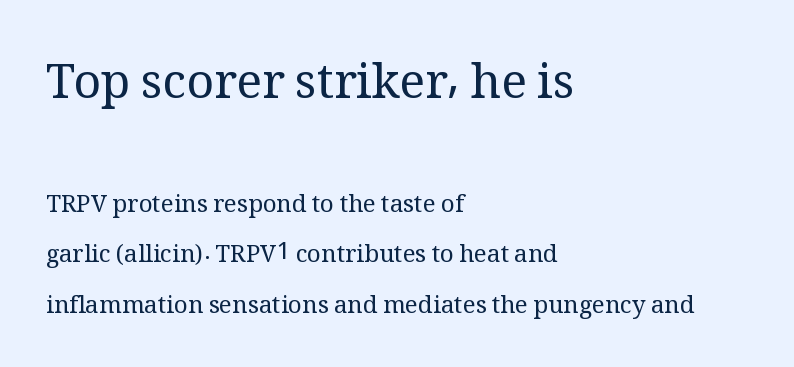
Q: Is the text bold? A: No.
Q: Is the text italic (slanted)? A: No, it is upright.
Q: Is the typeface a serif or a sans-serif typeface? A: Serif.
Q: Is the text underlined? A: No.
Q: How is the paragraph aligned? A: Left-aligned.
Q: Is the spacing between letters normal or unusually wide? A: Normal.
Q: Is the spacing between lines tight, normal or loose? A: Loose.
Q: Which block of text is set in a larger size, the first (top) or the second (bottom)? A: The first (top) one.
Q: Width (condensed, normal, or wide)? A: Normal.
Q: Stroke contrast? A: Medium.
Q: x-height? A: Medium.
Q: Monospaced? A: No.
